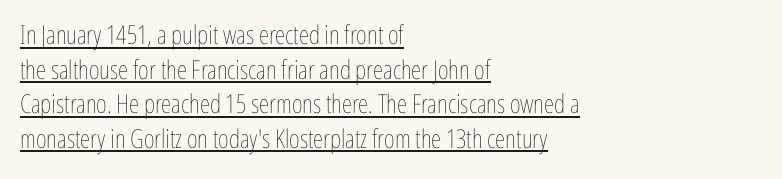
The image shows 26 px text type, upright; set left-aligned, normal line spacing (1.33x), normal letter spacing, underlined.
